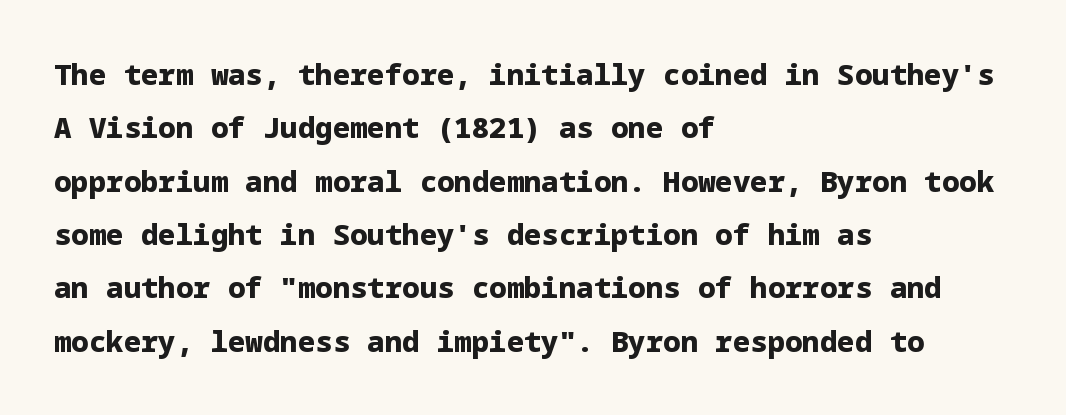
{"serif": "no", "italic": "no", "bold": "yes", "weight": "heavy", "width": "normal", "stroke_contrast": "low", "x_height": "medium", "underline": "no", "align": "left", "line_spacing_ratio": 1.84, "letter_spacing": "normal", "letter_spacing_em": 0.0, "glyph_px": 29}
